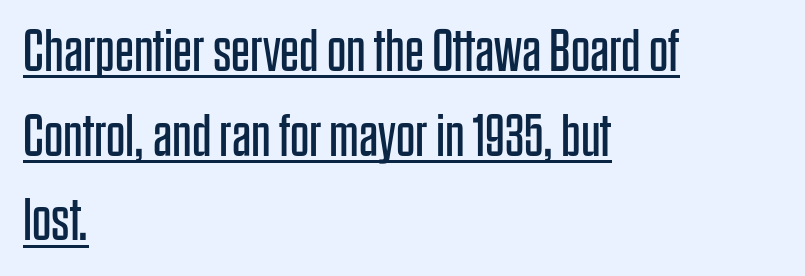
{"serif": "no", "italic": "no", "bold": "no", "weight": "regular", "width": "condensed", "stroke_contrast": "low", "x_height": "large", "monospaced": "no", "underline": "yes", "align": "left", "line_spacing": "normal", "line_spacing_ratio": 1.41, "letter_spacing": "normal", "letter_spacing_em": 0.0, "glyph_px": 60}
